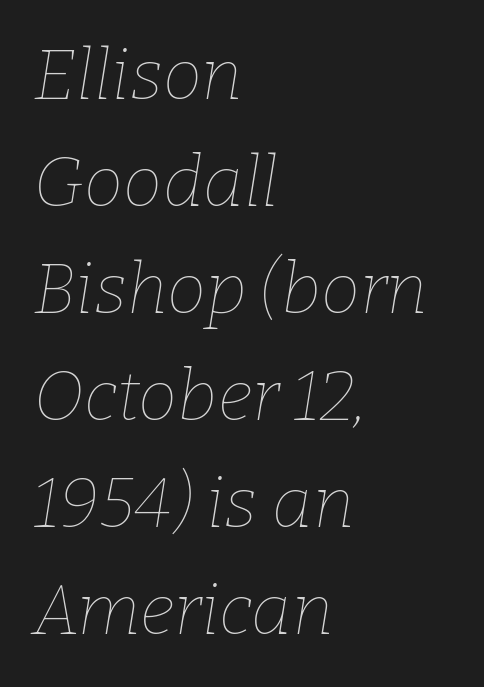
The image shows 70 px thin type, italic (leaning right); set left-aligned, normal line spacing (1.53x), normal letter spacing, not underlined; low stroke contrast and a medium x-height.
